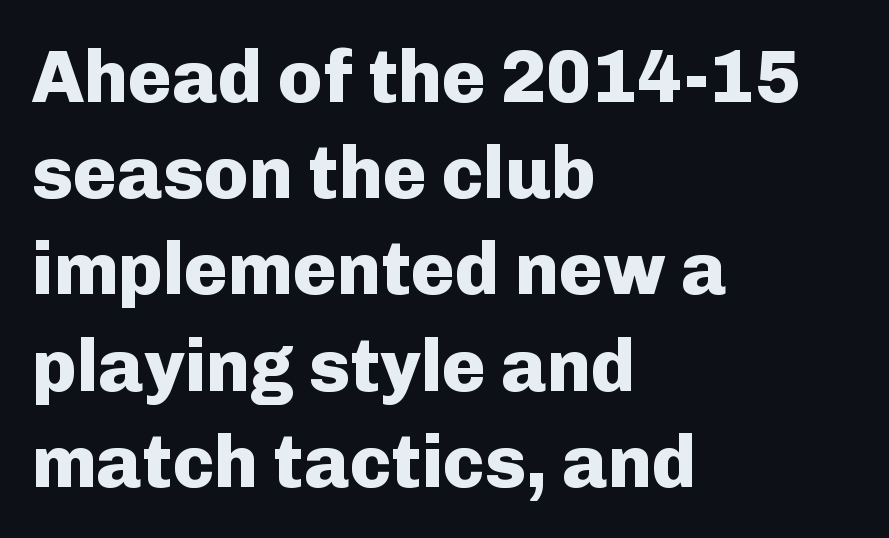
Q: Is the text bold? A: Yes.
Q: Is the text italic (slanted)? A: No, it is upright.
Q: Is the typeface a serif or a sans-serif typeface? A: Sans-serif.
Q: Is the text underlined? A: No.
Q: How is the paragraph aligned? A: Left-aligned.
Q: Is the spacing between letters normal or unusually wide? A: Normal.
Q: Is the spacing between lines tight, normal or loose? A: Normal.
Q: Width (condensed, normal, or wide)? A: Normal.
Q: Stroke contrast? A: Low.
Q: x-height? A: Medium.
Q: Monospaced? A: No.
